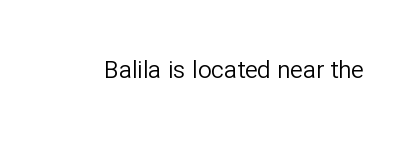
Q: Is the text bold? A: No.
Q: Is the text italic (slanted)? A: No, it is upright.
Q: Is the text underlined? A: No.
Q: Is the spacing between letters normal or unusually wide? A: Normal.
